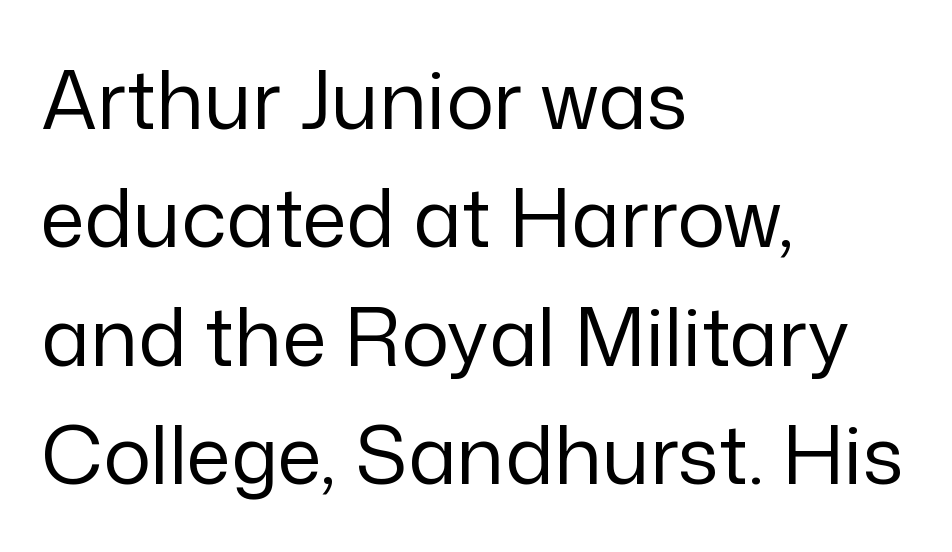
There is no visible air inserted between adjacent glyphs. The rendering uses natural spacing where letterforms have individual widths. Each new line begins a customary step beneath the previous one. Each stroke keeps to a modest, everyday thickness or less. Notice how the passage keeps a crisp vertical edge on the left only.
